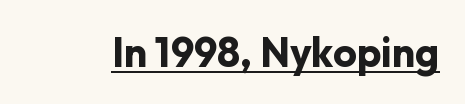
Q: Is the text bold? A: Yes.
Q: Is the text italic (slanted)? A: No, it is upright.
Q: Is the typeface a serif or a sans-serif typeface? A: Sans-serif.
Q: Is the text underlined? A: Yes.
Q: Is the spacing between letters normal or unusually wide? A: Normal.
Q: Width (condensed, normal, or wide)? A: Normal.
Q: Stroke contrast? A: Low.
Q: x-height? A: Medium.
Q: Monospaced? A: No.
